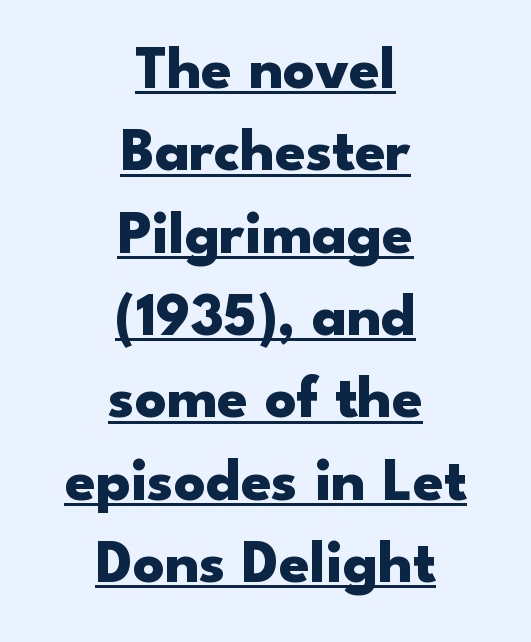
Q: Is the text bold? A: Yes.
Q: Is the text italic (slanted)? A: No, it is upright.
Q: Is the typeface a serif or a sans-serif typeface? A: Sans-serif.
Q: Is the text underlined? A: Yes.
Q: How is the paragraph aligned? A: Centered.
Q: Is the spacing between letters normal or unusually wide? A: Normal.
Q: Is the spacing between lines tight, normal or loose? A: Normal.
Q: Width (condensed, normal, or wide)? A: Wide.
Q: Stroke contrast? A: Low.
Q: x-height? A: Small.
Q: Monospaced? A: No.
